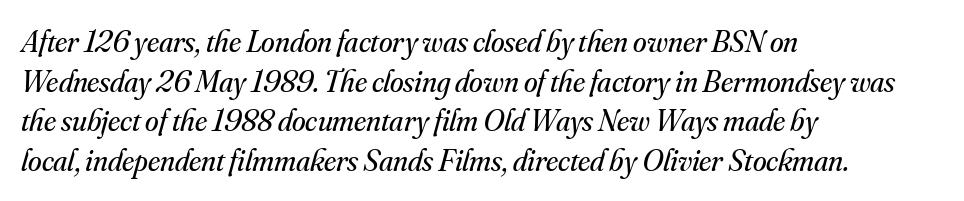
The image shows 31 px regular-weight serif type, italic (leaning right); set left-aligned, normal line spacing (1.28x), normal letter spacing, not underlined; medium stroke contrast and a small x-height.
